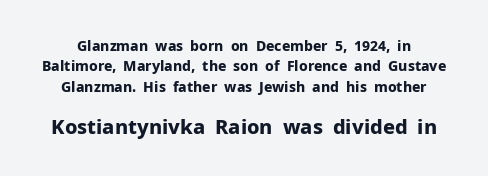
{"italic": "no", "bold": "yes", "underline": "no", "line_spacing": "normal", "line_spacing_ratio": 1.45, "letter_spacing": "normal", "letter_spacing_em": 0.0, "larger_block": "second", "size_ratio": 1.43, "glyph_px": 20}
